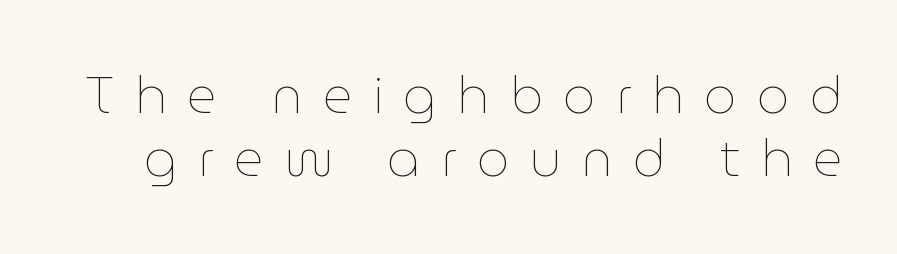
The image shows 51 px thin type, upright; set line spacing 1.24x, unusually wide letter spacing (+0.4 em), not underlined; low stroke contrast and a medium x-height.
